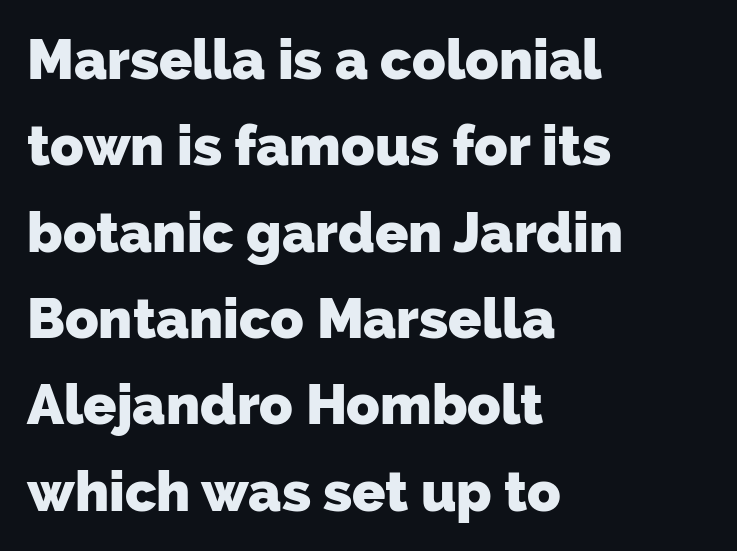
The rendering uses natural spacing where letterforms have individual widths. Alignment: flush left. Regarding serifs, this sample does without them. Tracking value appears to be zero — textbook default spacing. As a designer I'd log this as weight 700, bold.
